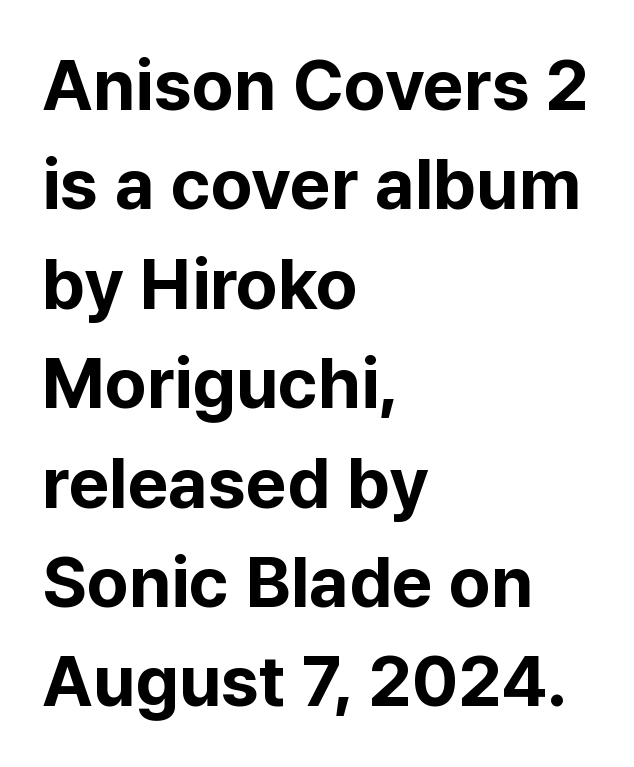
Layout note: lines flush left. Beneath every word, the page is bare. The rendering uses natural spacing where letterforms have individual widths. Successive baselines arrive at the customary interval.
